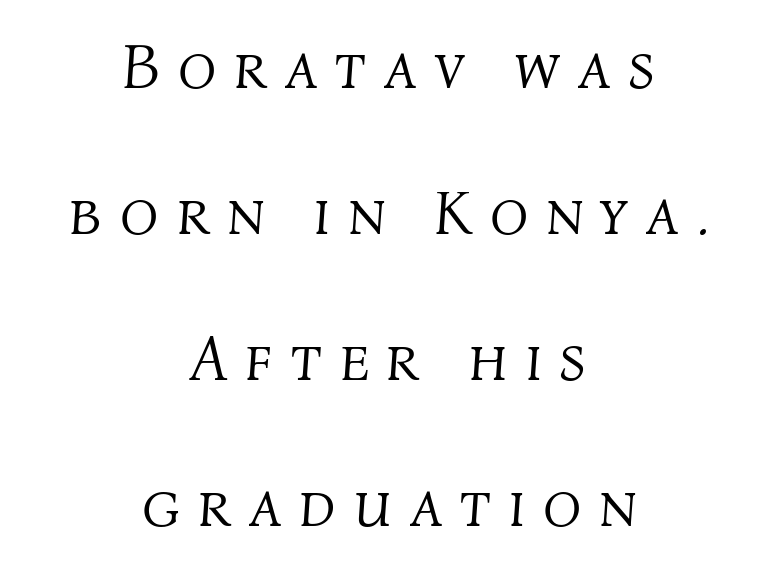
Q: Is the text bold? A: No.
Q: Is the text italic (slanted)? A: Yes, it leans right by about 4 degrees.
Q: Is the text underlined? A: No.
Q: How is the paragraph aligned? A: Centered.
Q: Is the spacing between letters normal or unusually wide? A: Unusually wide.
Q: Is the spacing between lines tight, normal or loose? A: Loose.
Q: Width (condensed, normal, or wide)? A: Normal.
Q: Stroke contrast? A: Medium.
Q: x-height? A: Medium.
Q: Monospaced? A: No.
